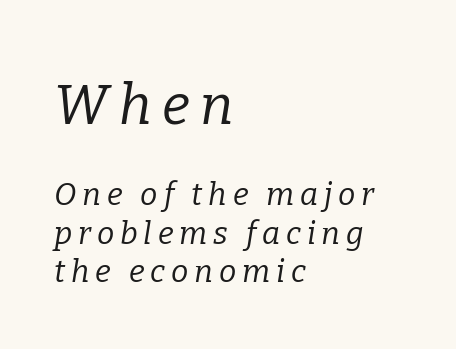
The image shows 55 px regular-weight serif type, italic (leaning right); set left-aligned, line spacing 1.24x, not underlined; the first (top) block is 1.77x larger; low stroke contrast and a medium x-height.
